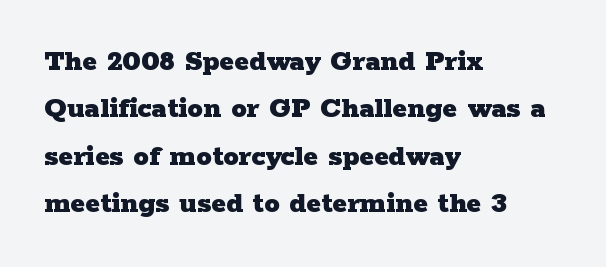
Q: Is the text bold? A: Yes.
Q: Is the text italic (slanted)? A: No, it is upright.
Q: Is the typeface a serif or a sans-serif typeface? A: Serif.
Q: Is the text underlined? A: No.
Q: How is the paragraph aligned? A: Left-aligned.
Q: Is the spacing between letters normal or unusually wide? A: Normal.
Q: Is the spacing between lines tight, normal or loose? A: Normal.
Q: Width (condensed, normal, or wide)? A: Wide.
Q: Stroke contrast? A: Low.
Q: x-height? A: Medium.
Q: Monospaced? A: No.
